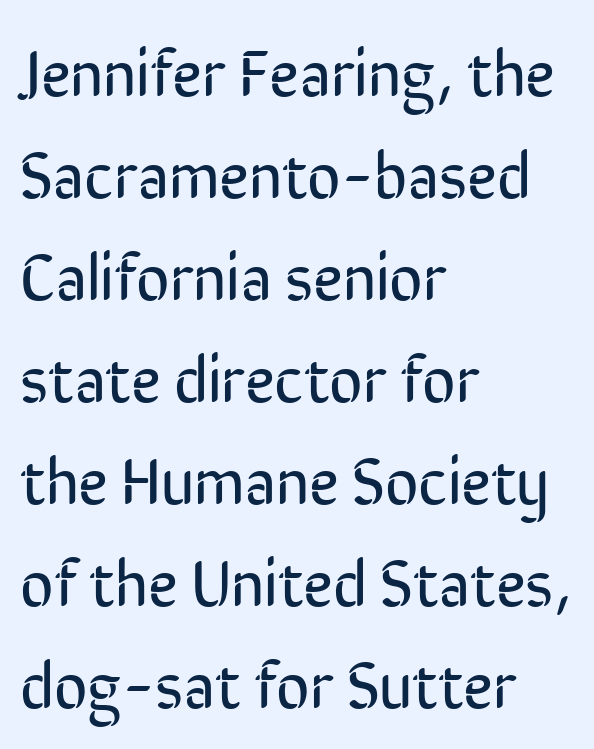
{"serif": "no", "italic": "no", "bold": "no", "weight": "regular", "width": "condensed", "stroke_contrast": "low", "x_height": "medium", "monospaced": "no", "underline": "no", "align": "left", "line_spacing": "normal", "line_spacing_ratio": 1.57, "letter_spacing": "normal", "letter_spacing_em": 0.0, "glyph_px": 65}
